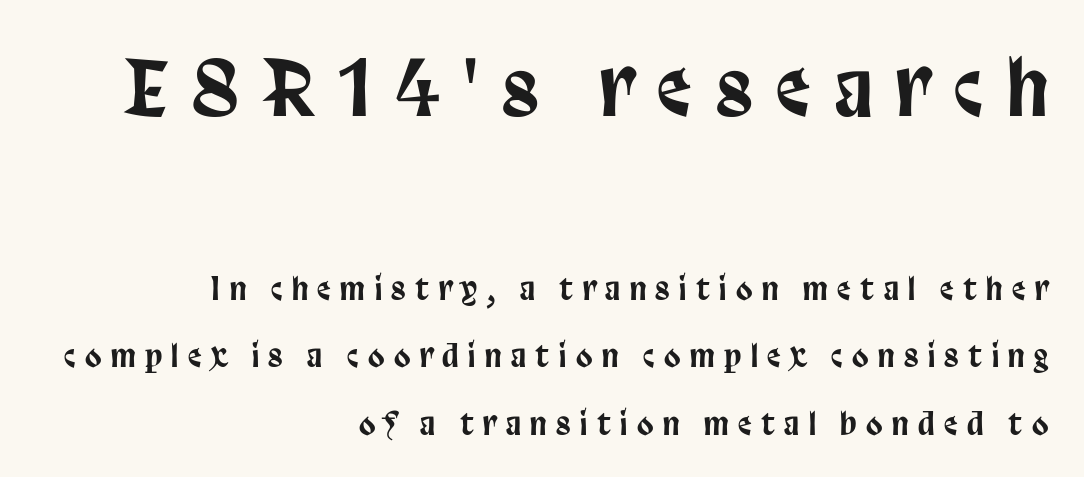
The image shows 76 px condensed sans-serif type, upright; set right-aligned, loose line spacing (2.25x), unusually wide letter spacing (+0.32 em), not underlined; the first (top) block is 2.53x larger; low stroke contrast and a large x-height.
